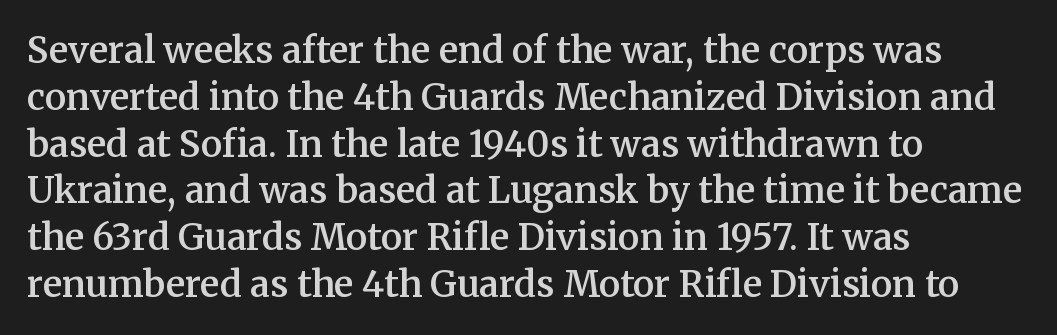
Q: Is the text bold? A: Semi-bold.
Q: Is the text italic (slanted)? A: No, it is upright.
Q: Is the typeface a serif or a sans-serif typeface? A: Serif.
Q: Is the text underlined? A: No.
Q: How is the paragraph aligned? A: Left-aligned.
Q: Is the spacing between letters normal or unusually wide? A: Normal.
Q: Is the spacing between lines tight, normal or loose? A: Normal.
Q: Width (condensed, normal, or wide)? A: Normal.
Q: Stroke contrast? A: Medium.
Q: x-height? A: Medium.
Q: Monospaced? A: No.
